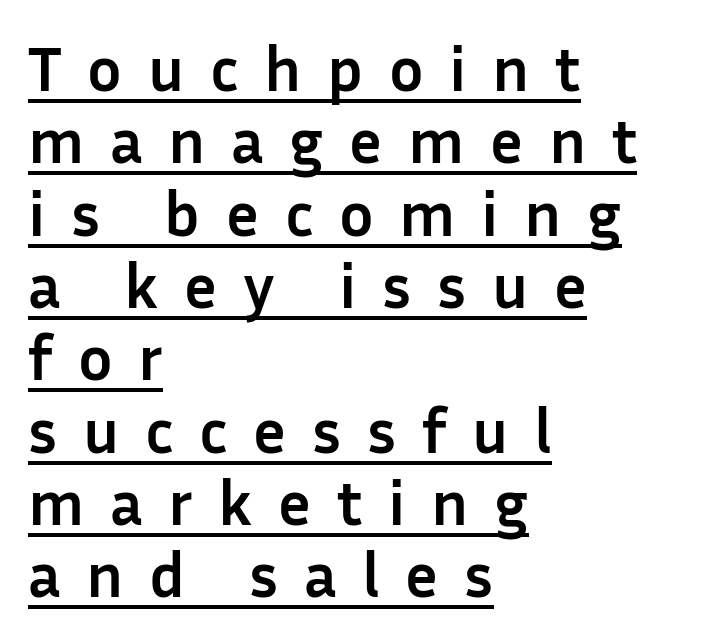
Q: Is the text bold? A: Yes.
Q: Is the text italic (slanted)? A: No, it is upright.
Q: Is the typeface a serif or a sans-serif typeface? A: Sans-serif.
Q: Is the text underlined? A: Yes.
Q: How is the paragraph aligned? A: Left-aligned.
Q: Is the spacing between letters normal or unusually wide? A: Unusually wide.
Q: Is the spacing between lines tight, normal or loose? A: Tight.
Q: Width (condensed, normal, or wide)? A: Normal.
Q: Stroke contrast? A: Low.
Q: x-height? A: Medium.
Q: Monospaced? A: No.
